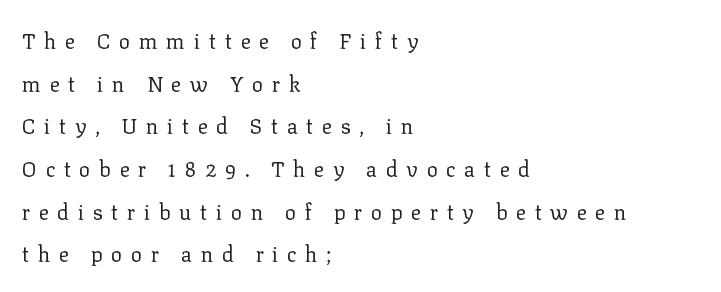
{"italic": "no", "bold": "no", "underline": "no", "align": "left", "line_spacing": "loose", "line_spacing_ratio": 2.03, "letter_spacing": "wide", "letter_spacing_em": 0.41, "glyph_px": 21}
